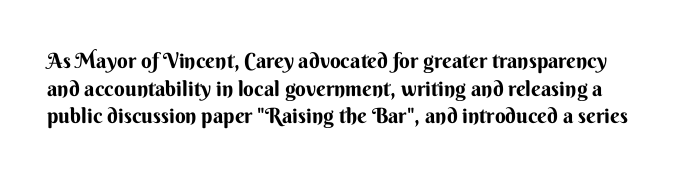
Q: Is the text bold? A: Yes.
Q: Is the text italic (slanted)? A: No, it is upright.
Q: Is the text underlined? A: No.
Q: Is the spacing between letters normal or unusually wide? A: Normal.
Q: Is the spacing between lines tight, normal or loose? A: Normal.
